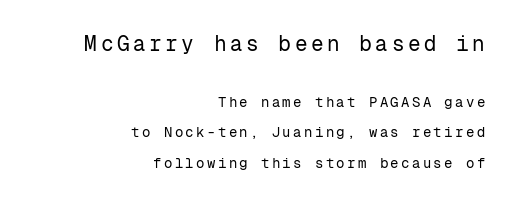
{"italic": "no", "bold": "no", "underline": "no", "align": "right", "line_spacing": "loose", "line_spacing_ratio": 2.19, "larger_block": "first", "size_ratio": 1.5, "glyph_px": 21}
